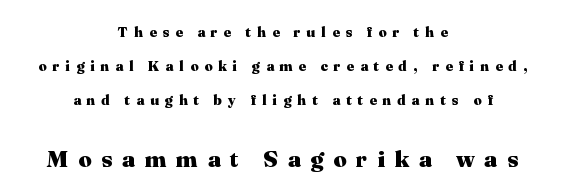
Short note: letters widely spaced. No italicization has been applied; the sample stays upright. The emphasis by scale lands on block number two, below. Notice how the passage keeps no hard edge, just a central spine. Honestly, the rows look like they've been pulled way apart. A bare baseline throughout the passage.
